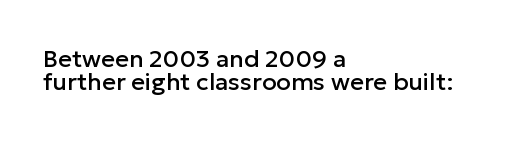
Q: Is the text italic (slanted)? A: No, it is upright.
Q: Is the text underlined? A: No.
Q: How is the paragraph aligned? A: Left-aligned.
Q: Is the spacing between letters normal or unusually wide? A: Normal.
Q: Is the spacing between lines tight, normal or loose? A: Tight.
